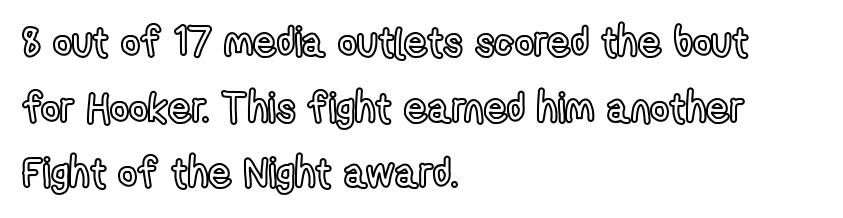
The image shows 41 px condensed type, upright; set left-aligned, normal line spacing (1.6x), normal letter spacing, not underlined; a medium x-height.
